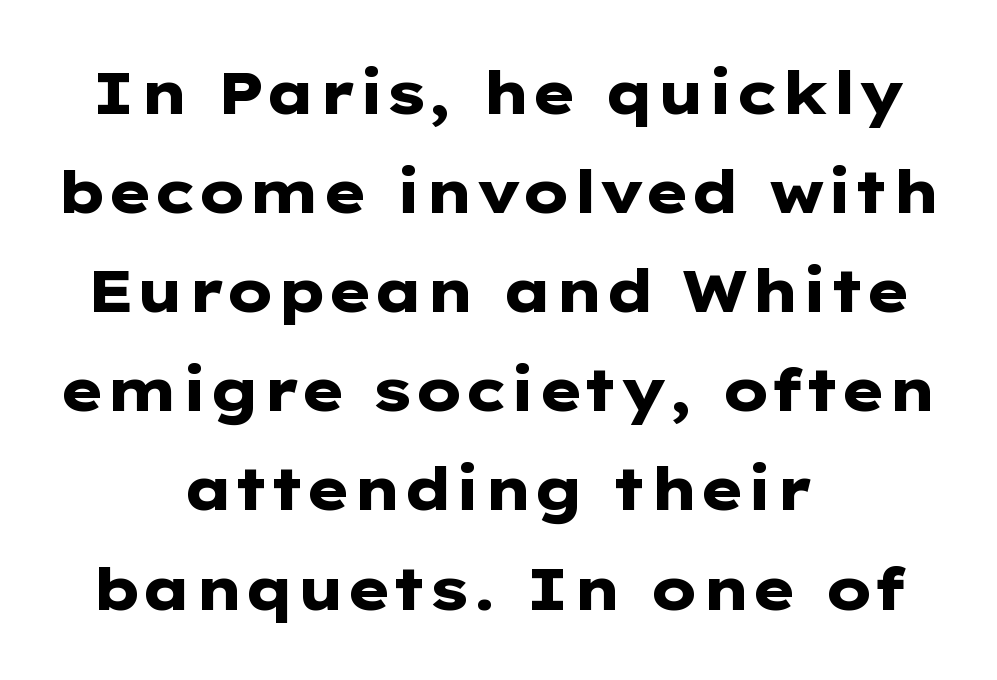
A centered setting, common on invitations and titles, is used for this passage. Each letter keeps its own natural width here, so spacing adapts to shape. Nope, not italic — everything's standing straight. Beneath every word, the page is bare. In terms of weight, the rendering is a true, heavy bold. The text was rendered using a sans face with plain stroke endings.
